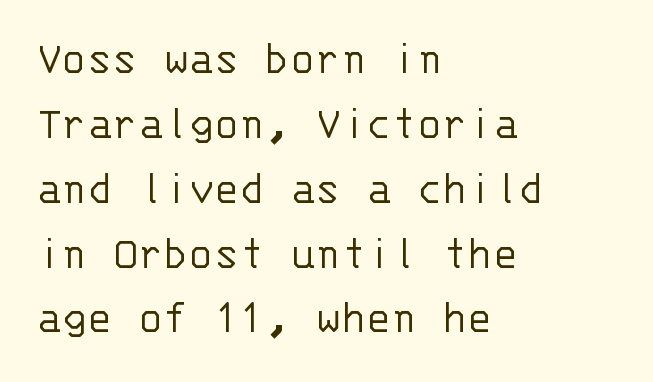
The lines are quadded left. Short note: letters normally spaced. Lines of text with bare space underneath. This sample uses a sans-serif face. A typesetter would call this leading conventional body-copy spacing. The letters look calm and open, with moderate or lighter stems.
